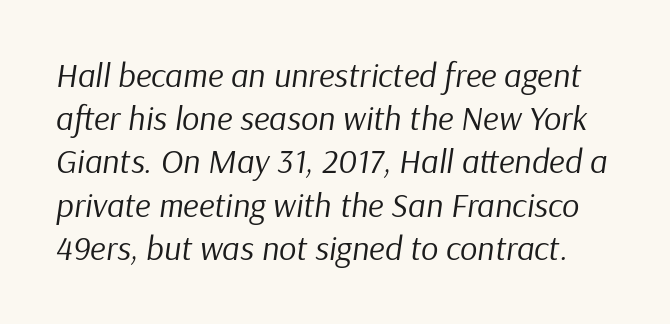
Q: Is the text bold? A: No.
Q: Is the text italic (slanted)? A: Yes, it leans right by about 9 degrees.
Q: Is the text underlined? A: No.
Q: Is the spacing between letters normal or unusually wide? A: Normal.
Q: Is the spacing between lines tight, normal or loose? A: Normal.
Q: Width (condensed, normal, or wide)? A: Normal.
Q: Stroke contrast? A: Low.
Q: x-height? A: Medium.
Q: Monospaced? A: No.
